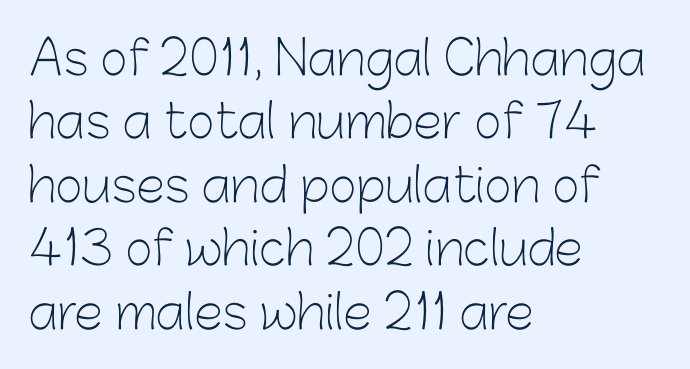
Q: Is the text bold? A: No.
Q: Is the text italic (slanted)? A: No, it is upright.
Q: Is the typeface a serif or a sans-serif typeface? A: Sans-serif.
Q: Is the text underlined? A: No.
Q: How is the paragraph aligned? A: Left-aligned.
Q: Is the spacing between letters normal or unusually wide? A: Normal.
Q: Is the spacing between lines tight, normal or loose? A: Normal.
Q: Width (condensed, normal, or wide)? A: Normal.
Q: Stroke contrast? A: Low.
Q: x-height? A: Medium.
Q: Monospaced? A: No.
